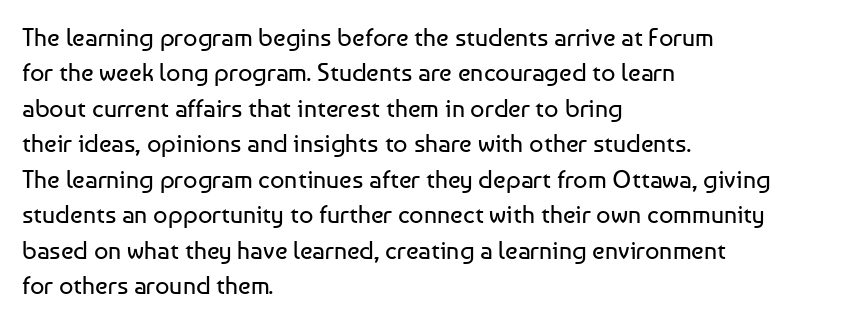
The image shows 25 px text type, upright; set left-aligned, normal line spacing (1.42x), normal letter spacing, not underlined.
